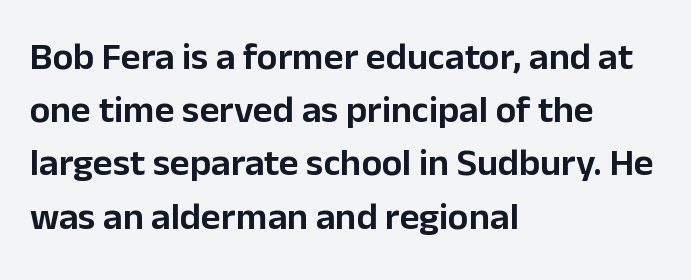
Q: Is the text italic (slanted)? A: No, it is upright.
Q: Is the typeface a serif or a sans-serif typeface? A: Sans-serif.
Q: Is the text underlined? A: No.
Q: How is the paragraph aligned? A: Left-aligned.
Q: Is the spacing between letters normal or unusually wide? A: Normal.
Q: Is the spacing between lines tight, normal or loose? A: Normal.
Q: Width (condensed, normal, or wide)? A: Normal.
Q: Stroke contrast? A: Low.
Q: x-height? A: Medium.
Q: Monospaced? A: No.
